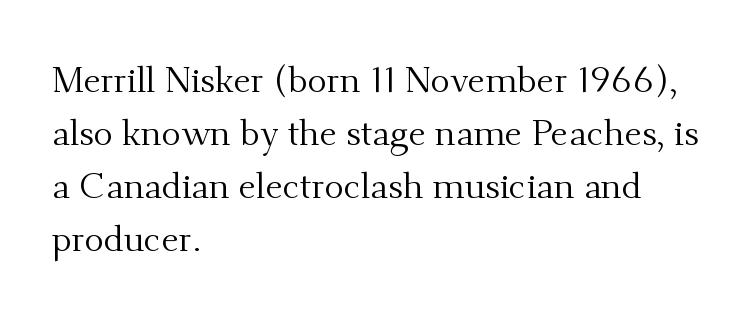
The image shows 36 px regular-weight serif type, upright; set left-aligned, normal line spacing (1.47x), normal letter spacing, not underlined; medium stroke contrast and a small x-height.
